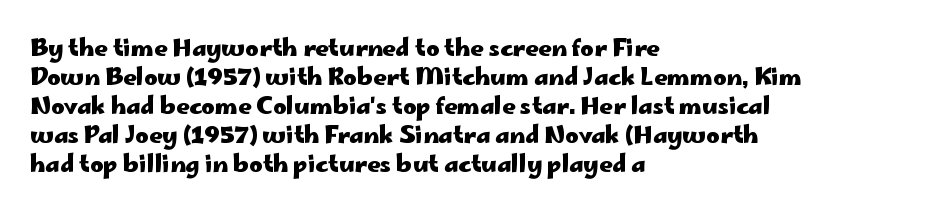
{"italic": "no", "bold": "yes", "underline": "no", "align": "left", "line_spacing": "normal", "line_spacing_ratio": 1.26, "letter_spacing": "normal", "letter_spacing_em": 0.0, "glyph_px": 23}
